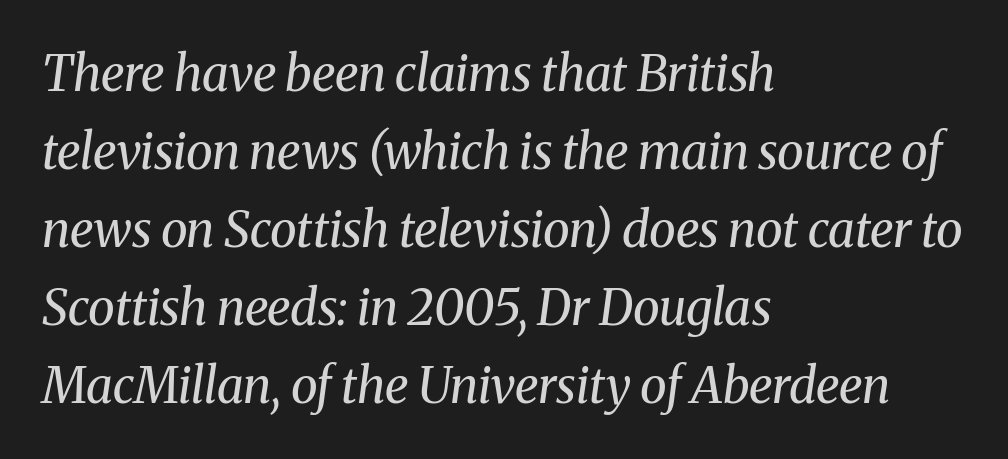
The image shows 49 px regular-weight serif type, italic (leaning right); set left-aligned, normal line spacing (1.59x), normal letter spacing, not underlined; medium stroke contrast and a medium x-height.
